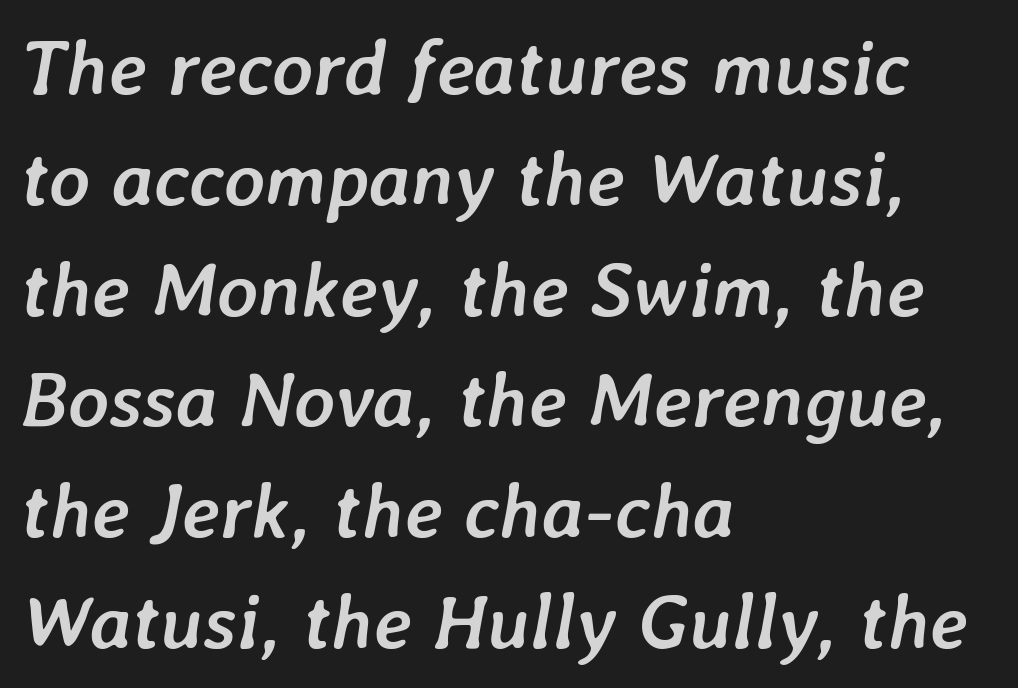
No extra tracking has been applied to these lines. A typesetter would call this leading conventional body-copy spacing. The rendering uses a bold face; every stroke is thick and dark. The passage shown leans; its letterforms are oblique. Looks like regular typesetting: each glyph gets only the width it needs. Each line starts at the same left margin while the right side varies.
